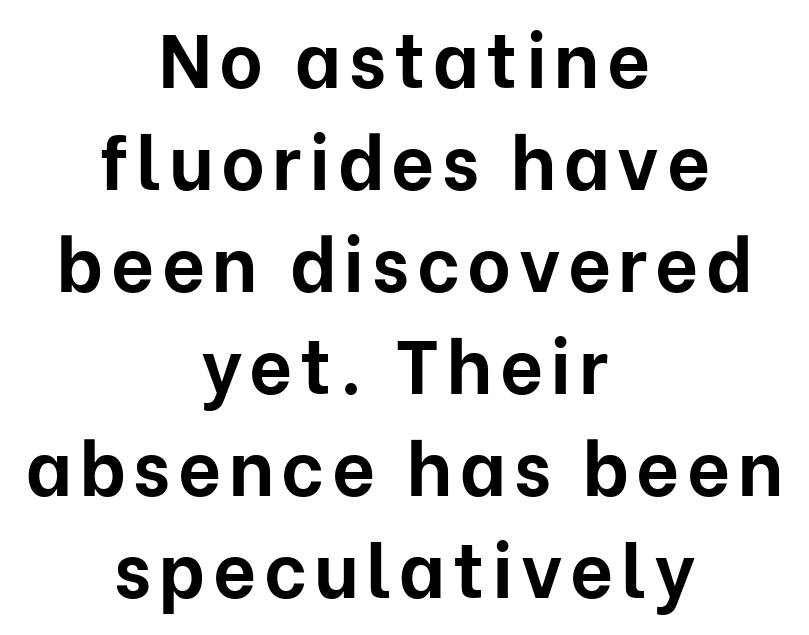
The image shows 75 px bold sans-serif type, upright; set centered, normal line spacing (1.36x), not underlined; low stroke contrast and a medium x-height.
